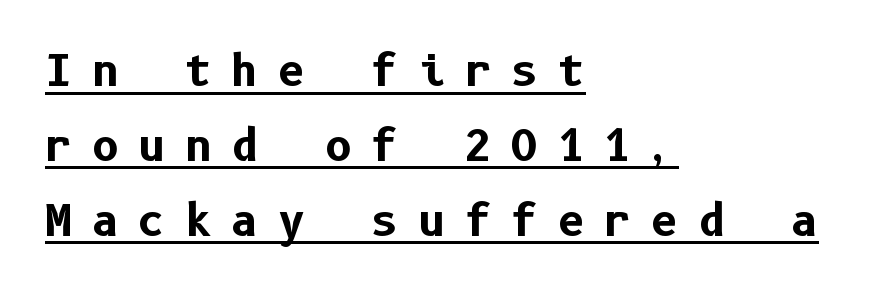
{"serif": "no", "italic": "no", "bold": "yes", "weight": "bold", "width": "normal", "stroke_contrast": "low", "x_height": "medium", "underline": "yes", "align": "left", "line_spacing_ratio": 1.78, "letter_spacing": "wide", "letter_spacing_em": 0.46, "glyph_px": 42}
